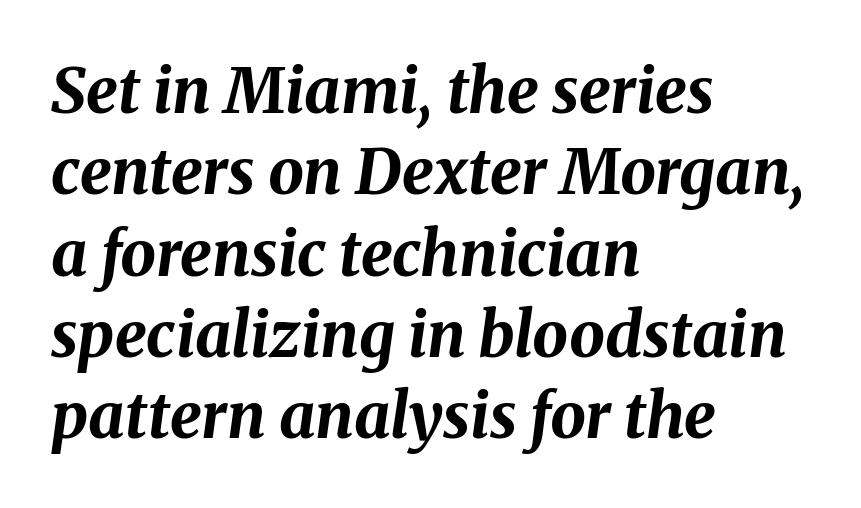
The passage shown is typed in a proportional face where columns would drift. Emphasis-style slanted type is in use. Each line starts at the same left margin while the right side varies. Leading: standard. Typographic density is high because the face is bold. This rendering features lettering with no underline.
